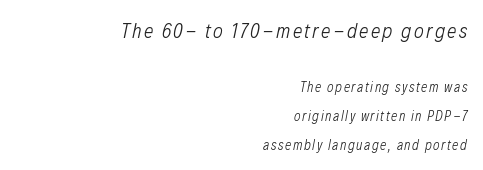
Emphasis-style slanted type is in use. The string is rendered with underlining switched off. No chunkiness to these letters — they're not bold. Leftover space on each line is placed entirely before the opening word. Character size in the leading block exceeds that of the trailing block.
